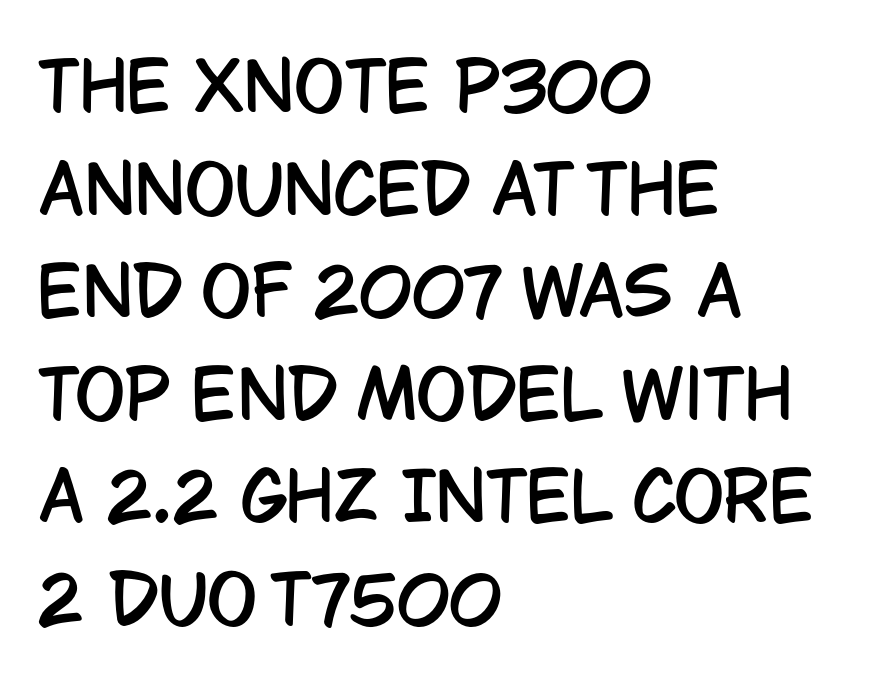
The rendering keeps characters at their native spacing. Here the designer chose a conventional face with non-uniform glyph widths. Lines of text with bare space underneath. The setting favours the left margin, as ordinary paragraphs usually do. The letters carry no serifs — their stems end cleanly without finishing strokes. Leading matches the norm, producing a regular column.
